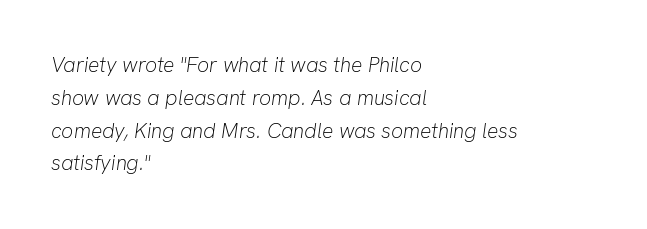
The letters sit at their default tracking, neither squeezed nor spread. Is the block centered? No — it sits flush against the left margin. The string is rendered with underlining switched off. Weight: regular or lighter. Italic? Definitely — the glyphs are oblique.
